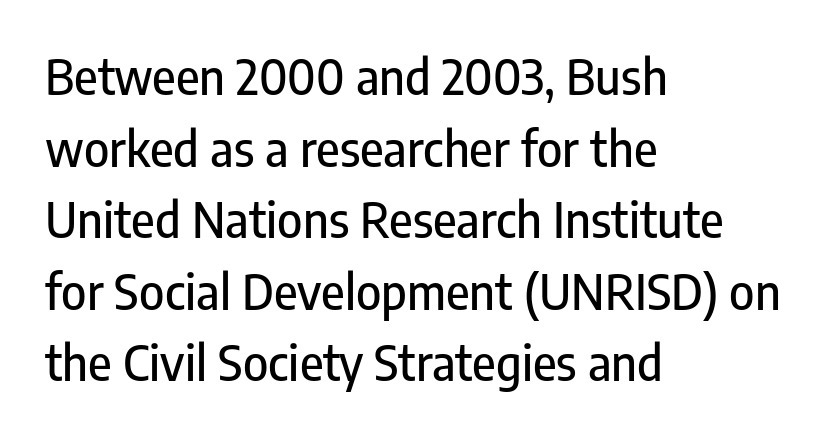
Tall strokes in this sample are plumb rather than angled. Casual observation: everything's shoved over to the left. The words here are not underlined. Regarding serifs, this sample does without them. Here the designer chose a conventional face with non-uniform glyph widths.
